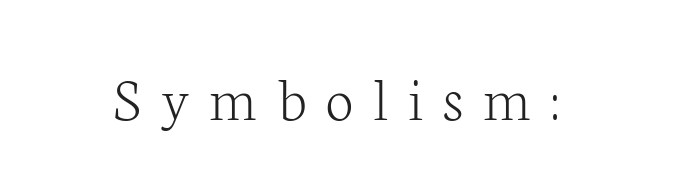
{"serif": "yes", "italic": "no", "bold": "no", "weight": "light", "width": "normal", "stroke_contrast": "low", "x_height": "medium", "monospaced": "no", "underline": "no", "letter_spacing": "wide", "letter_spacing_em": 0.31, "glyph_px": 63}
